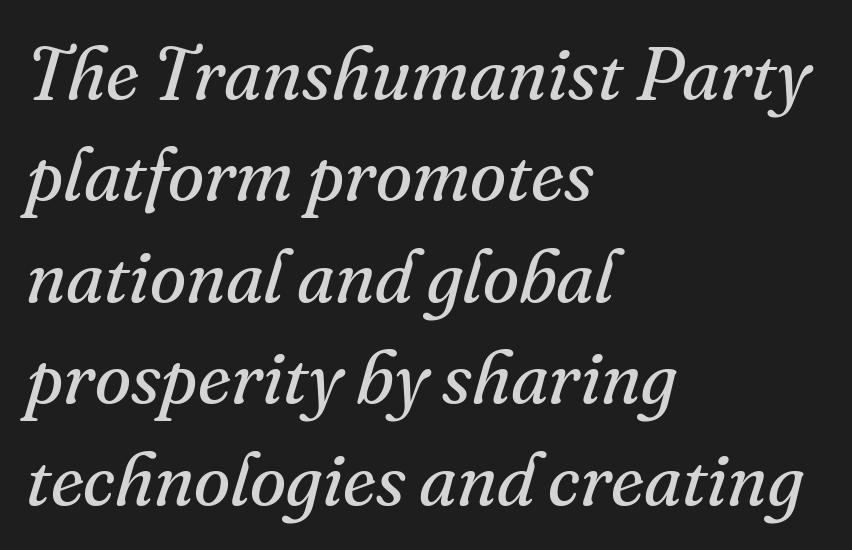
{"serif": "yes", "italic": "yes", "lean": "right", "slant_degrees": 16, "bold": "no", "weight": "regular", "width": "normal", "stroke_contrast": "medium", "x_height": "small", "monospaced": "no", "underline": "no", "align": "left", "line_spacing": "normal", "line_spacing_ratio": 1.37, "letter_spacing": "normal", "letter_spacing_em": 0.0, "glyph_px": 74}
